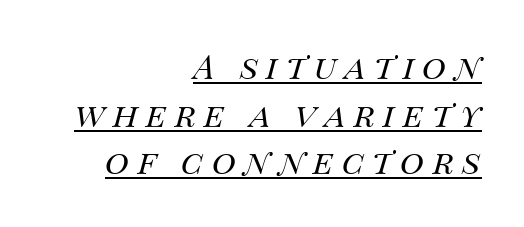
The image shows 33 px regular-weight type, italic (leaning right); set right-aligned, normal line spacing (1.44x), unusually wide letter spacing (+0.25 em), underlined; medium stroke contrast and a large x-height.
